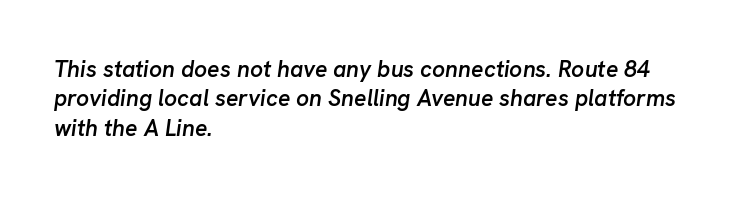
The image shows 23 px text type, italic (leaning right); set left-aligned, normal line spacing (1.28x), normal letter spacing, not underlined.
